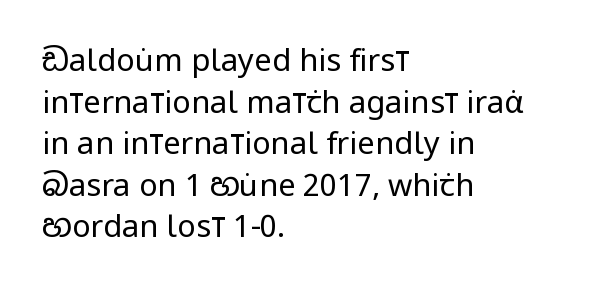
Q: Is the text bold? A: No.
Q: Is the text italic (slanted)? A: No, it is upright.
Q: Is the typeface a serif or a sans-serif typeface? A: Sans-serif.
Q: Is the text underlined? A: No.
Q: How is the paragraph aligned? A: Left-aligned.
Q: Is the spacing between letters normal or unusually wide? A: Normal.
Q: Is the spacing between lines tight, normal or loose? A: Normal.
Q: Width (condensed, normal, or wide)? A: Condensed.
Q: Stroke contrast? A: Low.
Q: x-height? A: Large.
Q: Monospaced? A: No.
